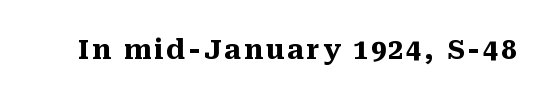
{"italic": "no", "bold": "yes", "underline": "no", "glyph_px": 27}
